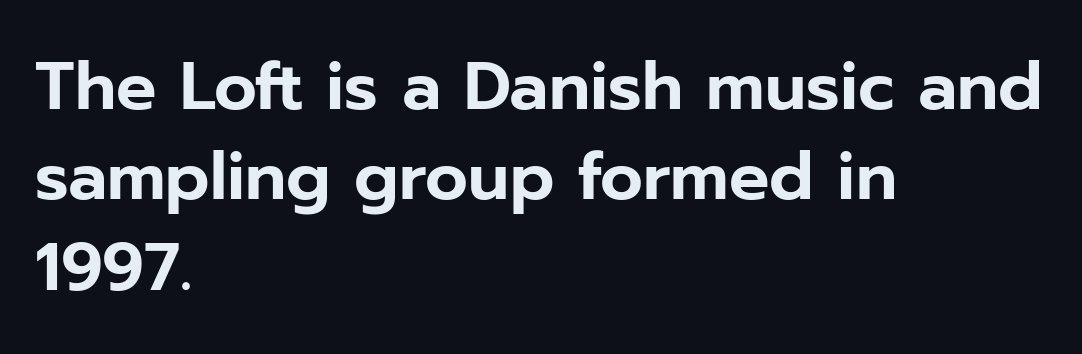
Q: Is the text italic (slanted)? A: No, it is upright.
Q: Is the typeface a serif or a sans-serif typeface? A: Sans-serif.
Q: Is the text underlined? A: No.
Q: How is the paragraph aligned? A: Left-aligned.
Q: Is the spacing between letters normal or unusually wide? A: Normal.
Q: Is the spacing between lines tight, normal or loose? A: Normal.
Q: Width (condensed, normal, or wide)? A: Normal.
Q: Stroke contrast? A: Low.
Q: x-height? A: Medium.
Q: Monospaced? A: No.
